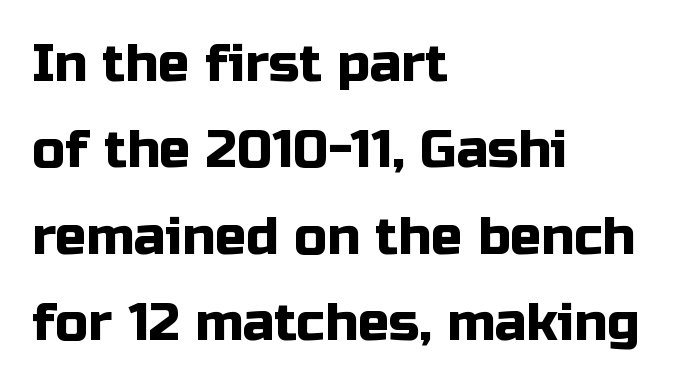
Do the characters align in a grid? No, the font is proportional. Type without underlining. Look at the tracking — it's just the regular setting, nothing added. If you drew a ruler down the left edge, every line would touch it. The specimen reads as upright at a glance. The passage shown is typeset with a sans-serif family.
